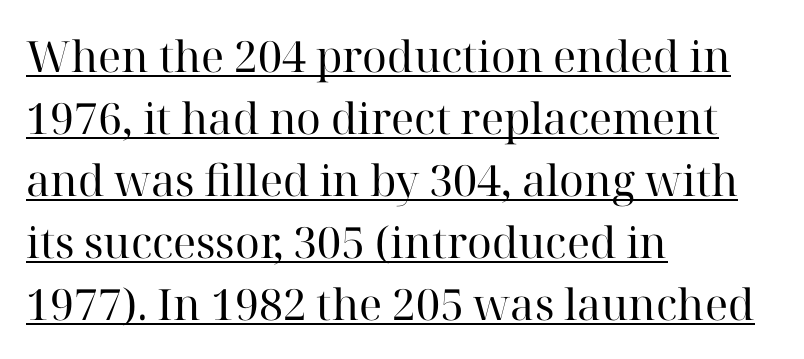
Vertical stems look standard width or narrower in stroke. Is the block centered? No — it sits flush against the left margin. Spacing between characters is what you'd get straight out of the box. Every word sits above its own underline. Small tapered or slab feet sit at the stroke ends, so this counts as serif. The type sits square on the baseline with zero lean.
